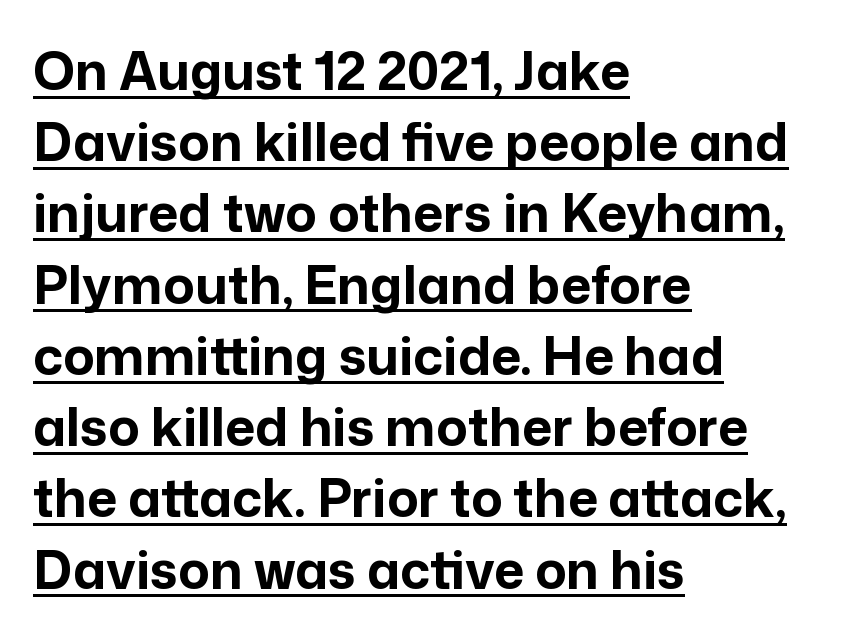
The image shows 52 px bold sans-serif type, upright; set left-aligned, normal line spacing (1.37x), normal letter spacing, underlined; low stroke contrast and a medium x-height.
